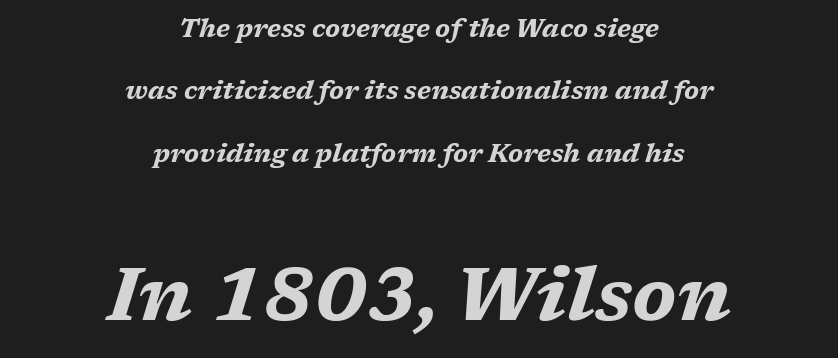
These lines were composed using italics. Here the glyphs are tracked normally, forming tight word shapes. The characters look thick and weighty, a clear bold. The passage shown begins with its smaller block and ends with its larger one.
